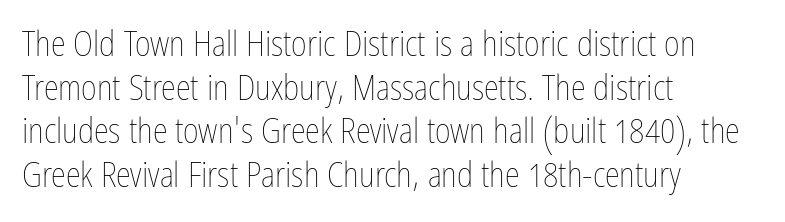
The image shows 34 px thin, condensed type, upright; set left-aligned, normal line spacing (1.28x), normal letter spacing, not underlined; low stroke contrast and a medium x-height.
